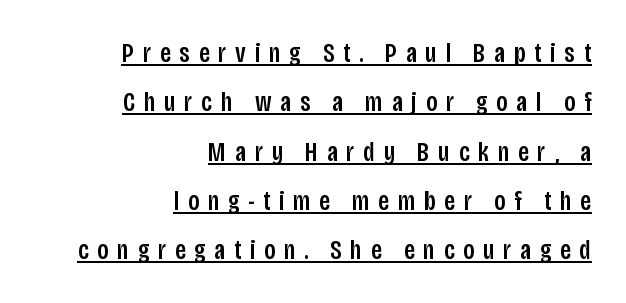
Q: Is the text italic (slanted)? A: No, it is upright.
Q: Is the typeface a serif or a sans-serif typeface? A: Sans-serif.
Q: Is the text underlined? A: Yes.
Q: How is the paragraph aligned? A: Right-aligned.
Q: Is the spacing between letters normal or unusually wide? A: Unusually wide.
Q: Width (condensed, normal, or wide)? A: Condensed.
Q: Stroke contrast? A: Low.
Q: x-height? A: Large.
Q: Monospaced? A: No.
